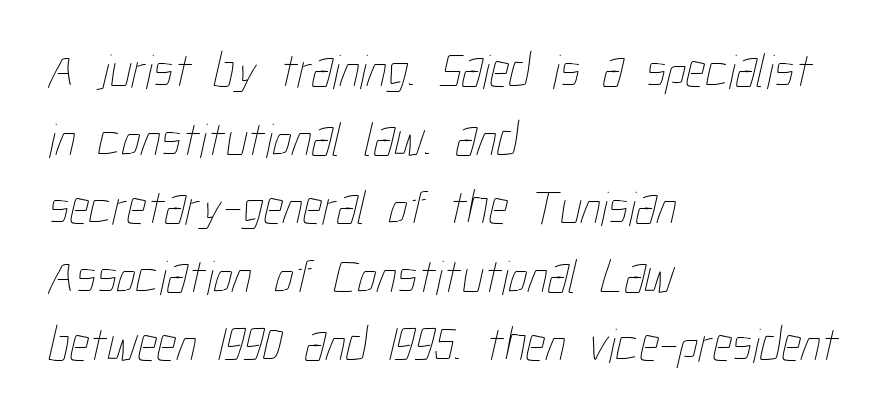
Look at the tracking — it's just the regular setting, nothing added. Successive baselines arrive at the customary interval. The passage shown is not bold in any degree. The rendering uses natural spacing where letterforms have individual widths. Quick note: underline off.
